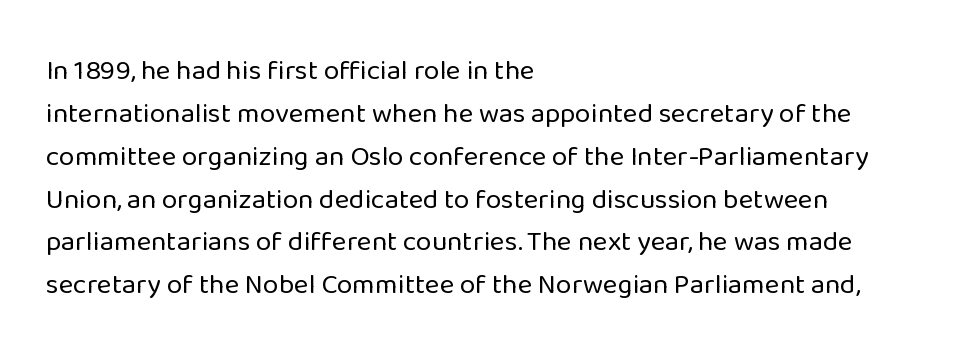
Q: Is the text bold? A: No.
Q: Is the text italic (slanted)? A: No, it is upright.
Q: Is the typeface a serif or a sans-serif typeface? A: Sans-serif.
Q: Is the text underlined? A: No.
Q: How is the paragraph aligned? A: Left-aligned.
Q: Is the spacing between letters normal or unusually wide? A: Normal.
Q: Is the spacing between lines tight, normal or loose? A: Normal.
Q: Width (condensed, normal, or wide)? A: Normal.
Q: Stroke contrast? A: Low.
Q: x-height? A: Medium.
Q: Monospaced? A: No.
